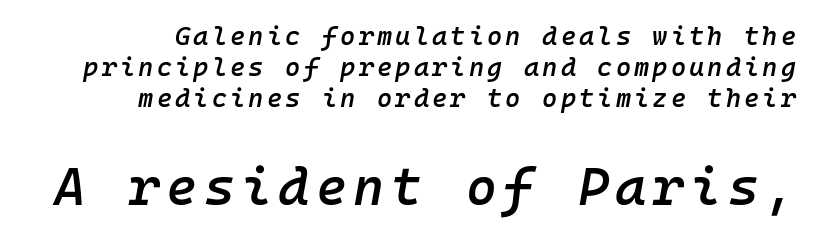
The image shows 53 px semibold type, italic (leaning right), monospaced; set right-aligned, line spacing 1.19x, not underlined; the second (bottom) block is 2.04x larger; low stroke contrast and a medium x-height.
